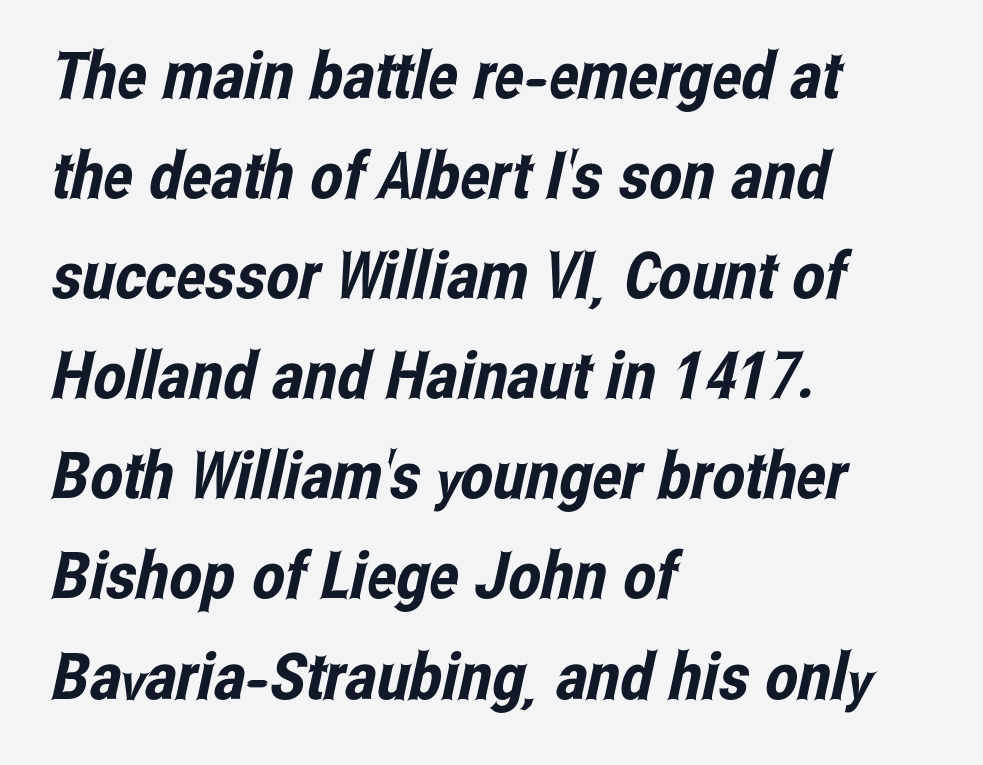
Proportional: the letters do not fall into vertical columns. Between one letter and the next there's only the usual sliver of space. If you measured baseline to baseline, you'd find a middling distance. All the whitespace from short lines collects on the right. Descenders hang freely into open space. The typeface chosen for these lines omits serifs.
